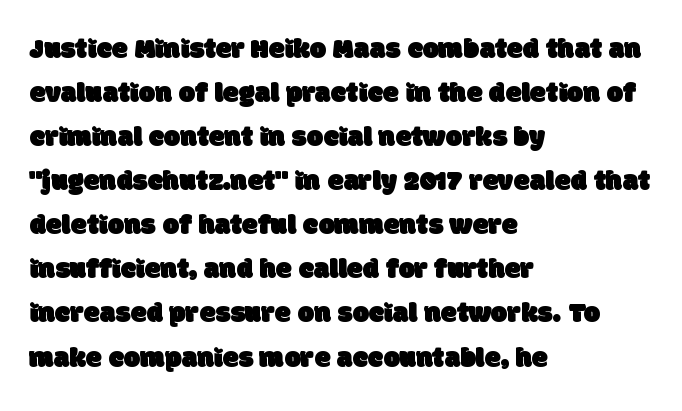
Q: Is the typeface a serif or a sans-serif typeface? A: Sans-serif.
Q: Is the text underlined? A: No.
Q: How is the paragraph aligned? A: Left-aligned.
Q: Is the spacing between letters normal or unusually wide? A: Normal.
Q: Is the spacing between lines tight, normal or loose? A: Normal.
Q: Width (condensed, normal, or wide)? A: Normal.
Q: Stroke contrast? A: Low.
Q: x-height? A: Large.
Q: Monospaced? A: No.
